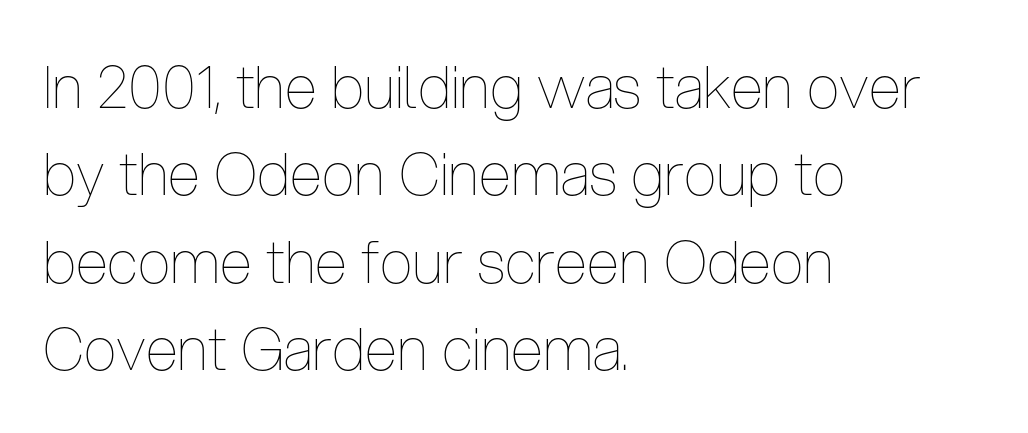
This sample has the flowing, uneven cadence of proportional lettering. If you drew a line through each stem, it would be perfectly vertical. Descenders are the only things crossing below the line. Line beginnings align vertically; line endings do not. Letter spacing: default. No extra ink here — the face is not bold.
